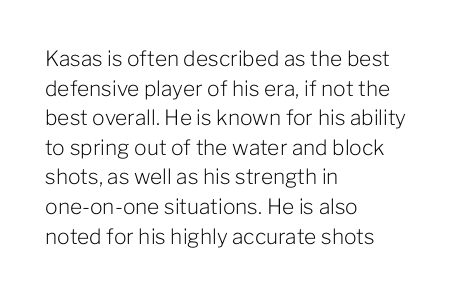
The image shows 21 px text type, upright; set left-aligned, normal line spacing (1.41x), normal letter spacing, not underlined.
